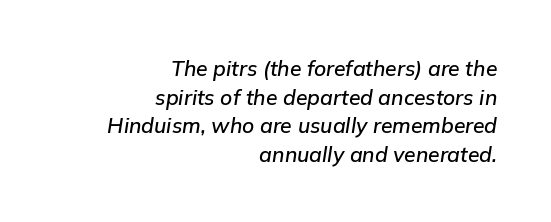
How are the letters spaced? Ordinarily, with no added tracking. Slanted lettering throughout. If you measured baseline to baseline, you'd find a middling distance. Type without underlining. Compared with a flush-left layout, this one pins lines to the opposite, right side.
